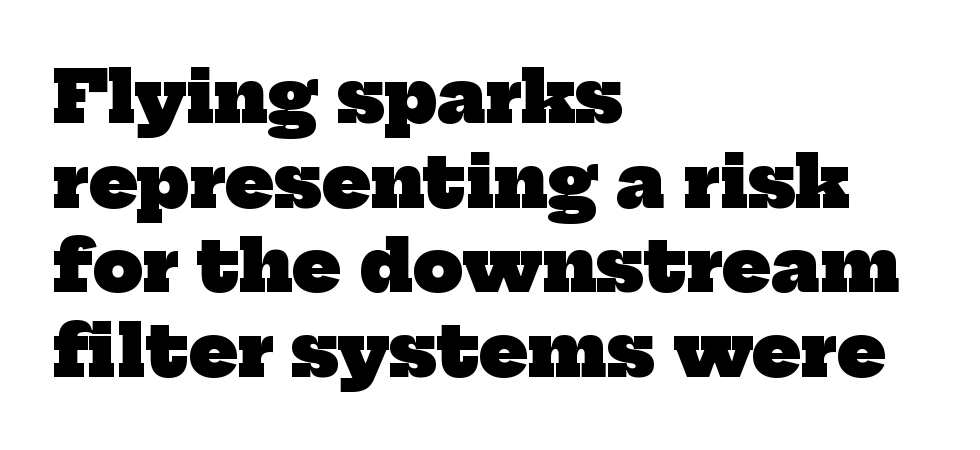
{"serif": "yes", "bold": "yes", "weight": "heavy", "width": "normal", "stroke_contrast": "low", "x_height": "medium", "monospaced": "no", "underline": "no", "align": "left", "line_spacing_ratio": 1.21, "letter_spacing": "normal", "letter_spacing_em": 0.0, "glyph_px": 70}
